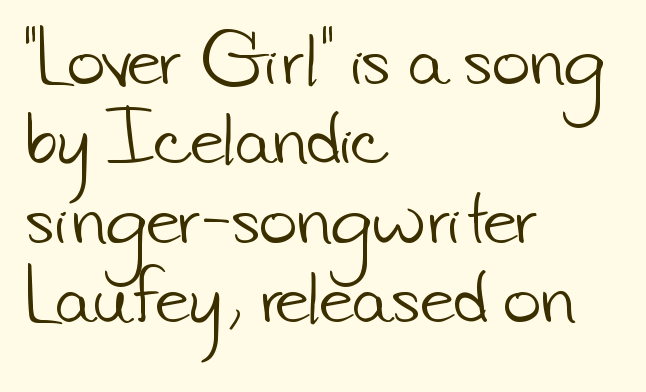
{"serif": "no", "bold": "no", "weight": "light", "width": "normal", "stroke_contrast": "low", "x_height": "small", "monospaced": "no", "underline": "no", "align": "left", "line_spacing_ratio": 1.22, "letter_spacing": "normal", "letter_spacing_em": 0.0, "glyph_px": 65}
